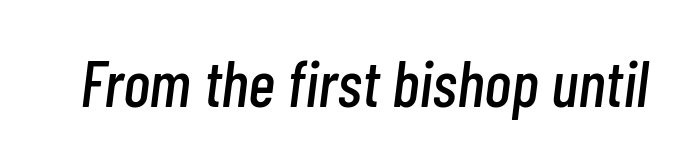
Q: Is the text italic (slanted)? A: Yes, it leans right by about 7 degrees.
Q: Is the text underlined? A: No.
Q: Is the spacing between letters normal or unusually wide? A: Normal.
Q: Width (condensed, normal, or wide)? A: Condensed.
Q: Stroke contrast? A: Low.
Q: x-height? A: Medium.
Q: Monospaced? A: No.
